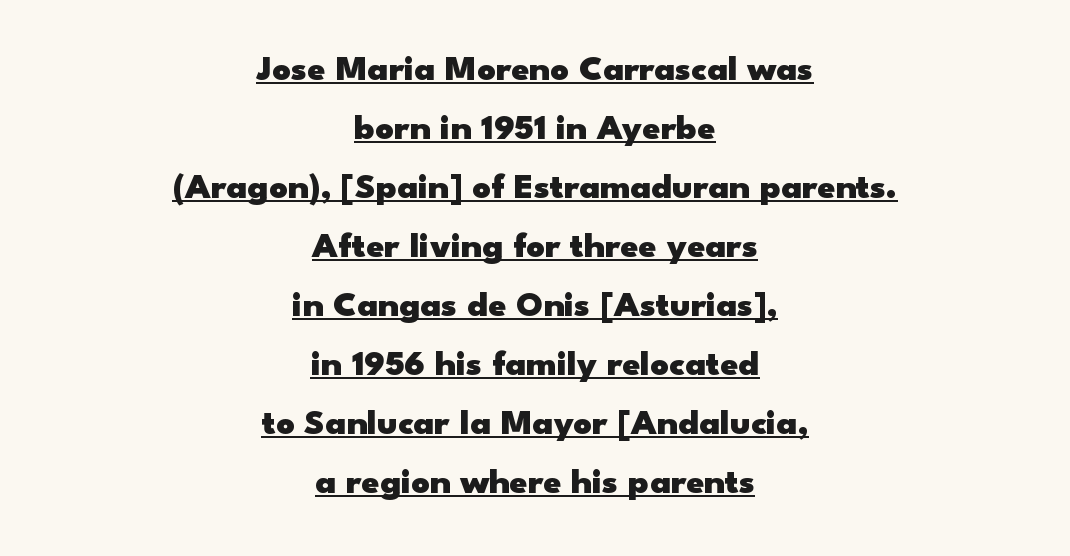
The image shows 36 px heavy, wide sans-serif type, upright; set centered, normal line spacing (1.64x), normal letter spacing, underlined; low stroke contrast and a small x-height.
